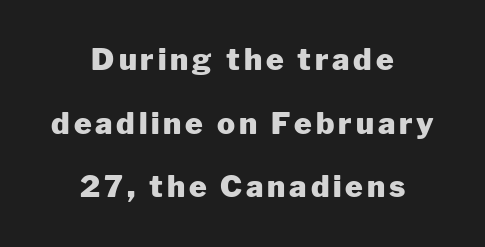
{"serif": "no", "italic": "no", "bold": "yes", "weight": "heavy", "width": "normal", "stroke_contrast": "low", "x_height": "medium", "monospaced": "no", "underline": "no", "align": "center", "line_spacing": "loose", "line_spacing_ratio": 2.12, "glyph_px": 30}
